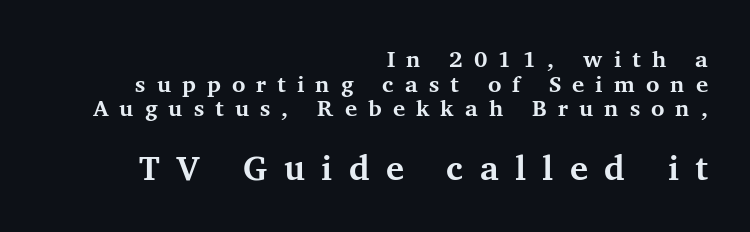
Q: Is the text bold? A: Yes.
Q: Is the text italic (slanted)? A: No, it is upright.
Q: Is the typeface a serif or a sans-serif typeface? A: Serif.
Q: Is the text underlined? A: No.
Q: How is the paragraph aligned? A: Right-aligned.
Q: Is the spacing between letters normal or unusually wide? A: Unusually wide.
Q: Is the spacing between lines tight, normal or loose? A: Tight.
Q: Which block of text is set in a larger size, the first (top) or the second (bottom)? A: The second (bottom) one.
Q: Width (condensed, normal, or wide)? A: Normal.
Q: Stroke contrast? A: Medium.
Q: x-height? A: Medium.
Q: Monospaced? A: No.
